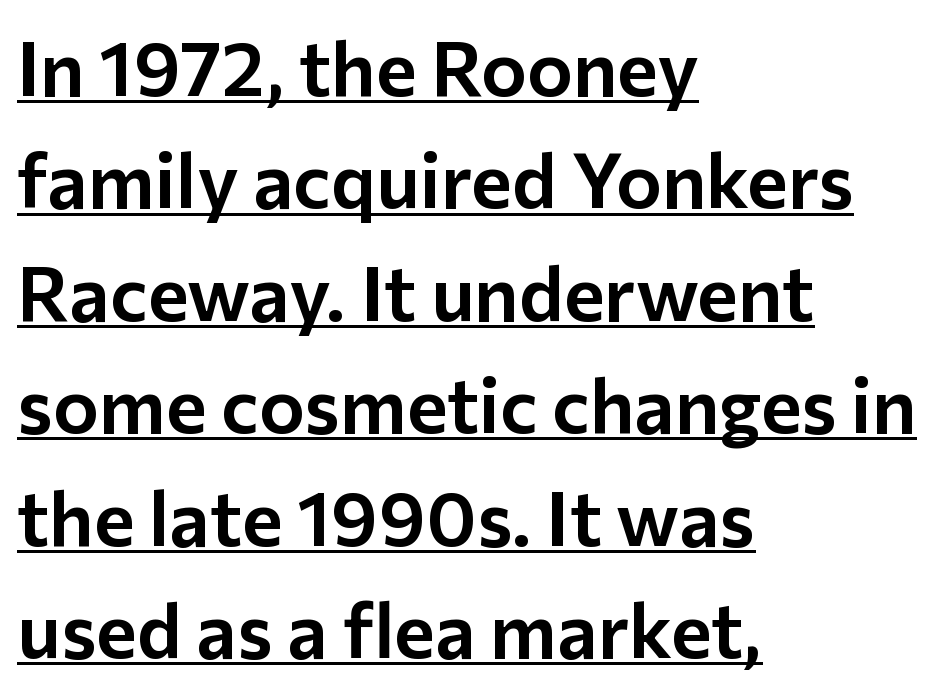
The rows are spaced the way most documents space them. The text block is weighted toward the left margin, trailing off unevenly rightward. You can tell it's not italic because the verticals are truly vertical. The face used here appears with an underline applied. Looks like regular typesetting: each glyph gets only the width it needs.
